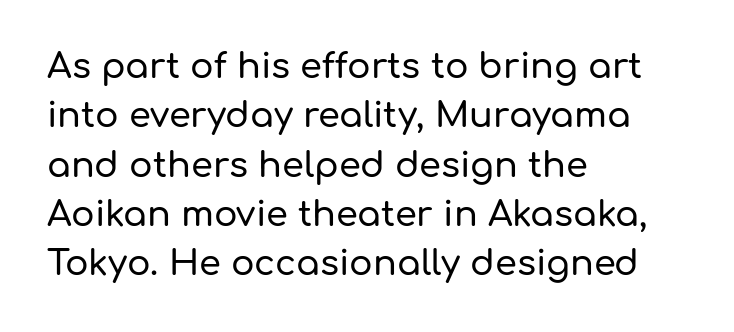
{"serif": "no", "italic": "no", "width": "normal", "stroke_contrast": "low", "x_height": "medium", "monospaced": "no", "underline": "no", "align": "left", "line_spacing": "normal", "line_spacing_ratio": 1.41, "letter_spacing": "normal", "letter_spacing_em": 0.0, "glyph_px": 35}
